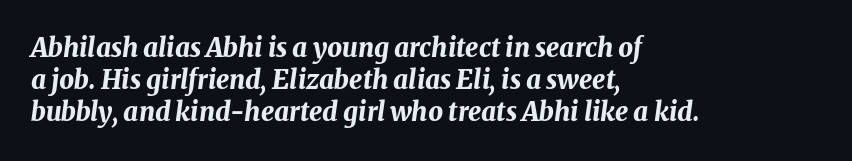
Q: Is the text bold? A: Yes.
Q: Is the text italic (slanted)? A: Yes, it leans right by about 8 degrees.
Q: Is the text underlined? A: No.
Q: How is the paragraph aligned? A: Left-aligned.
Q: Is the spacing between letters normal or unusually wide? A: Normal.
